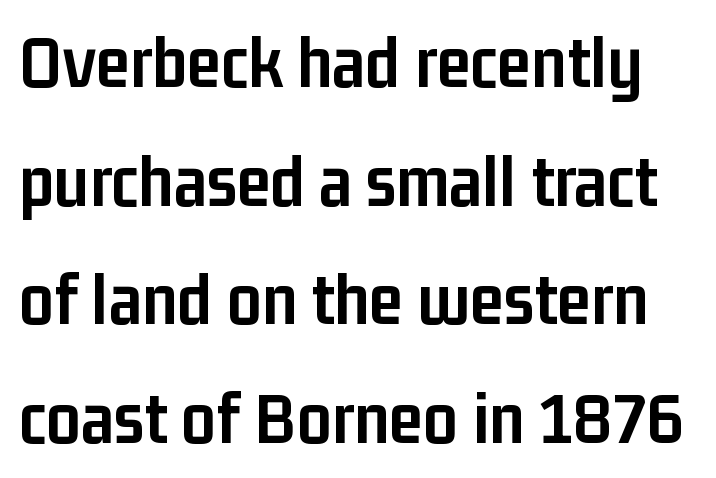
Q: Is the text bold? A: Yes.
Q: Is the text italic (slanted)? A: No, it is upright.
Q: Is the typeface a serif or a sans-serif typeface? A: Sans-serif.
Q: Is the text underlined? A: No.
Q: Is the spacing between letters normal or unusually wide? A: Normal.
Q: Is the spacing between lines tight, normal or loose? A: Normal.
Q: Width (condensed, normal, or wide)? A: Condensed.
Q: Stroke contrast? A: Low.
Q: x-height? A: Medium.
Q: Monospaced? A: No.
